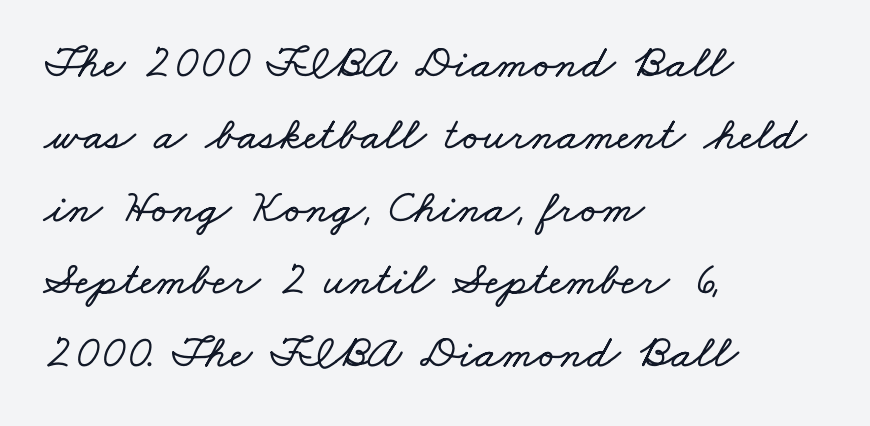
Q: Is the text underlined? A: No.
Q: How is the paragraph aligned? A: Left-aligned.
Q: Is the spacing between letters normal or unusually wide? A: Normal.
Q: Is the spacing between lines tight, normal or loose? A: Normal.
Q: Width (condensed, normal, or wide)? A: Wide.
Q: Stroke contrast? A: Low.
Q: x-height? A: Small.
Q: Monospaced? A: No.
